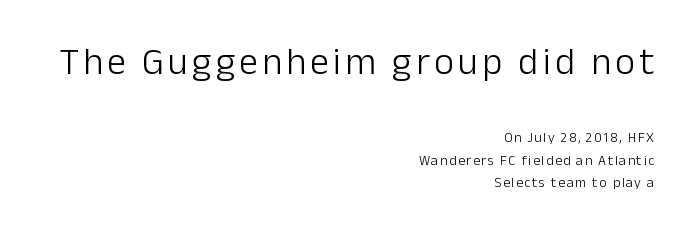
{"serif": "no", "italic": "no", "bold": "no", "weight": "light", "width": "normal", "stroke_contrast": "low", "x_height": "medium", "monospaced": "no", "underline": "no", "align": "right", "line_spacing": "normal", "line_spacing_ratio": 1.58, "larger_block": "first", "size_ratio": 2.71, "glyph_px": 38}
